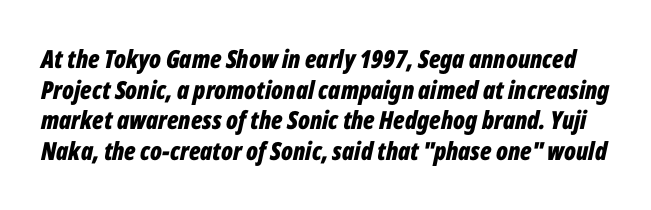
Here the glyphs are tracked normally, forming tight word shapes. Anything drawn beneath the words? Only blank space. The rendering uses a bold face; every stroke is thick and dark. This sample uses an oblique cut, with every glyph tilted off the vertical.
